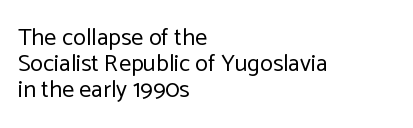
{"italic": "no", "bold": "no", "underline": "no", "align": "left", "line_spacing": "tight", "line_spacing_ratio": 1.08, "letter_spacing": "normal", "letter_spacing_em": 0.0, "glyph_px": 24}
